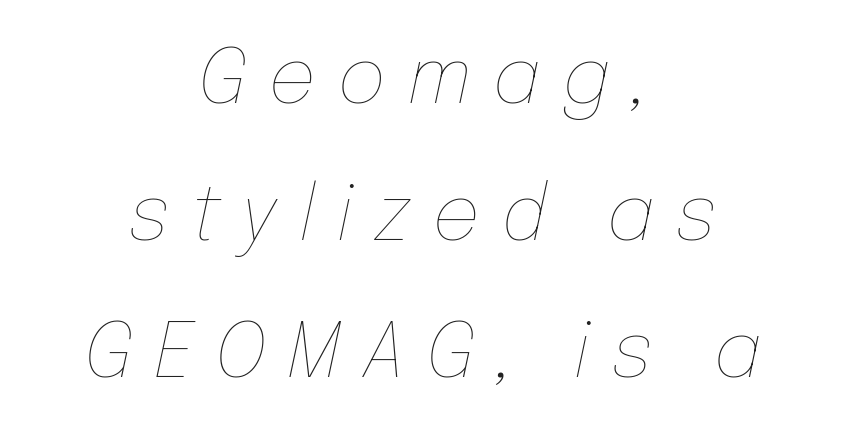
Q: Is the text bold? A: No.
Q: Is the text italic (slanted)? A: Yes, it leans right by about 12 degrees.
Q: Is the text underlined? A: No.
Q: How is the paragraph aligned? A: Centered.
Q: Is the spacing between letters normal or unusually wide? A: Unusually wide.
Q: Width (condensed, normal, or wide)? A: Normal.
Q: Stroke contrast? A: Low.
Q: x-height? A: Medium.
Q: Monospaced? A: No.
